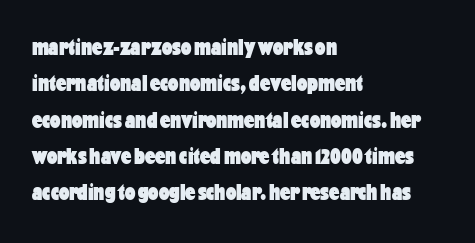
{"italic": "no", "bold": "yes", "underline": "no", "align": "left", "line_spacing": "normal", "line_spacing_ratio": 1.58, "letter_spacing": "normal", "letter_spacing_em": 0.0, "glyph_px": 23}
